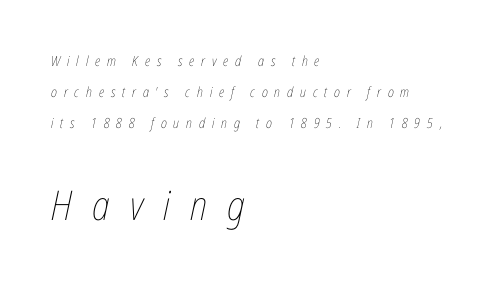
Compared with ordinary roman type, these characters are visibly tilted. Regarding leading, the lines here are spaced well apart. The type is letterspaced generously, with wide tracking. This rendering uses left alignment, leaving the right contour irregular.
